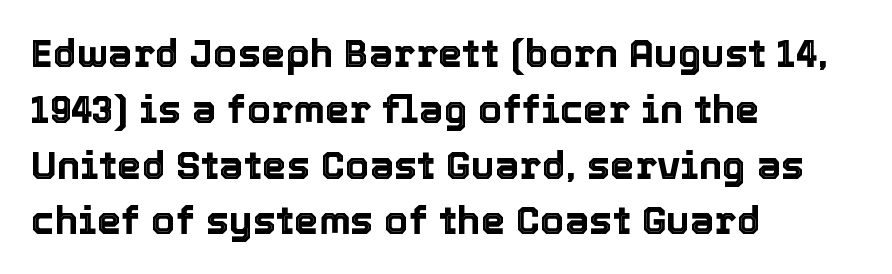
Do the characters align in a grid? No, the font is proportional. The rendering anchors every line to the left-hand side. The vertical gap from one line to the next is medium. This sample uses plain, unmodified letter spacing. Words float on clear page, feet unadorned. No italicization has been applied; the sample stays upright.
